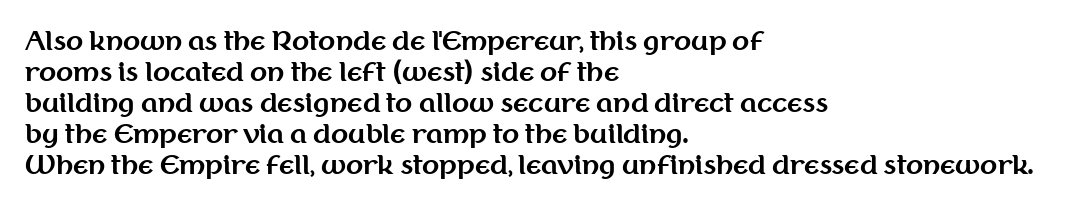
The image shows 25 px bold type, upright; set left-aligned, line spacing 1.24x, normal letter spacing, not underlined.
